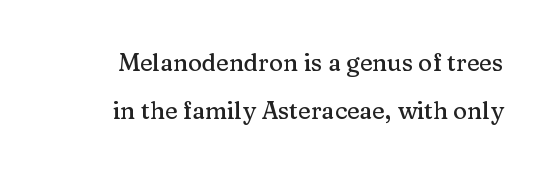
Notice how the stems are strictly vertical — no italics here. The type is set solid horizontally, with unmodified tracking. Horizontal bands of white between lines are thick stripes. Type without underlining.
